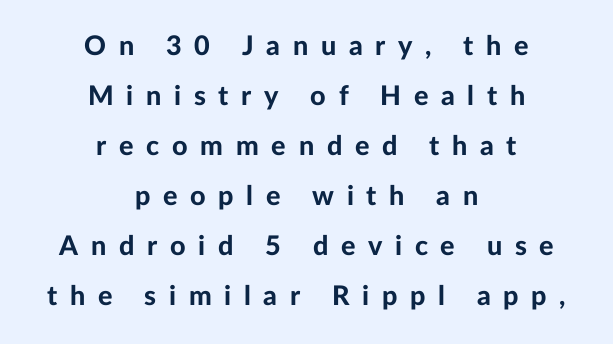
Q: Is the text bold? A: Yes.
Q: Is the text italic (slanted)? A: No, it is upright.
Q: Is the text underlined? A: No.
Q: How is the paragraph aligned? A: Centered.
Q: Is the spacing between letters normal or unusually wide? A: Unusually wide.
